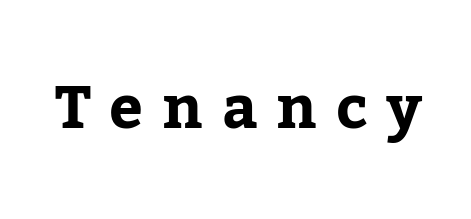
The image shows 60 px bold serif type, upright; set unusually wide letter spacing (+0.31 em), not underlined; low stroke contrast and a medium x-height.
